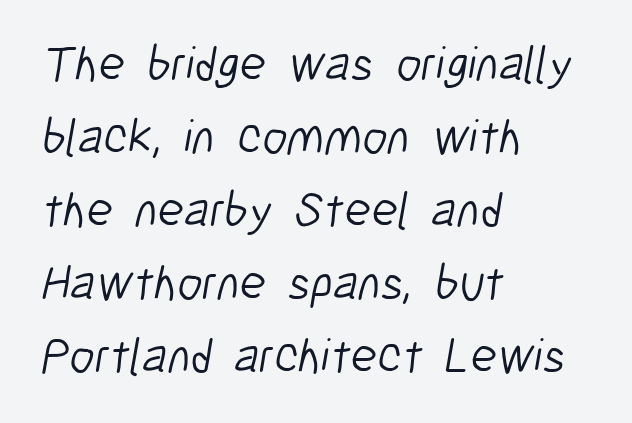
Each line starts at the same left margin while the right side varies. Caption: face not bold, strokes unweighted. Each word holds together tightly as a unit, with standard inter-letter gaps. These lines are rendered in a variable-pitch font. Bare-footed words on every line. Stroke terminals: plain, sans-serif.
